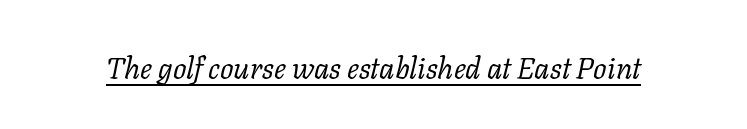
{"serif": "yes", "italic": "yes", "lean": "right", "slant_degrees": 11, "bold": "no", "weight": "regular", "width": "normal", "stroke_contrast": "low", "x_height": "medium", "monospaced": "no", "underline": "yes", "letter_spacing": "normal", "letter_spacing_em": 0.0, "glyph_px": 30}
